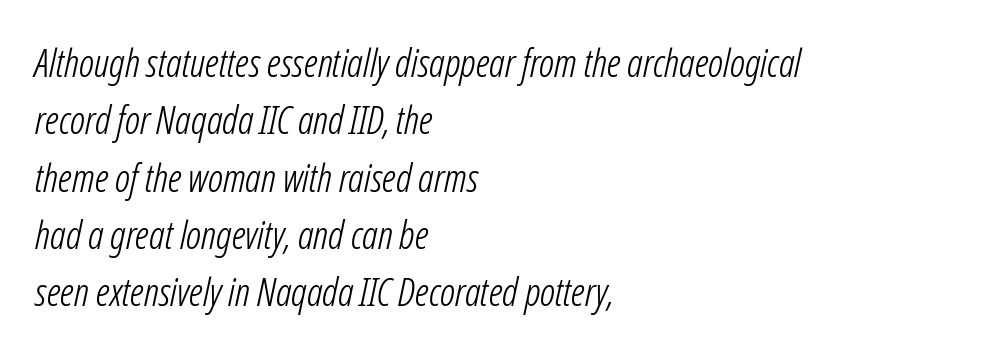
The image shows 39 px light, condensed type, italic (leaning right); set left-aligned, normal line spacing (1.47x), normal letter spacing, not underlined; low stroke contrast and a medium x-height.
